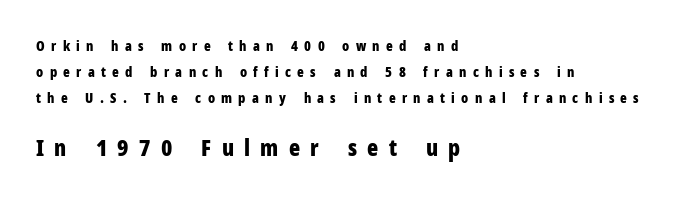
If you drew a line through each stem, it would be perfectly vertical. Teacher's note: observe the even left margin — that is flush-left alignment. Compared with an ordinary text face, these strokes are far heavier — a full bold. The following chunk of copy outweighs the initial chunk in type size. What stands out about the letter spacing? Its width — letters are far apart. The words here are not underlined.
